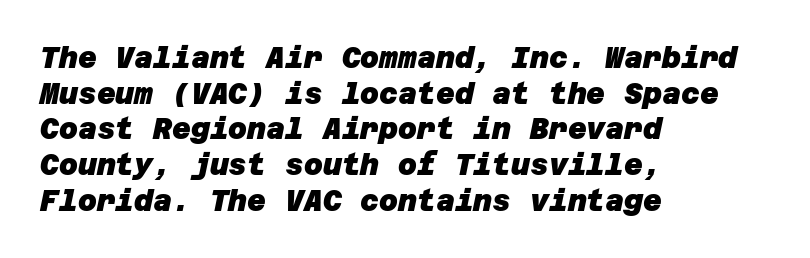
{"serif": "no", "bold": "yes", "weight": "heavy", "width": "normal", "stroke_contrast": "low", "x_height": "large", "underline": "no", "align": "left", "line_spacing_ratio": 1.23, "letter_spacing": "normal", "letter_spacing_em": 0.0, "glyph_px": 29}
